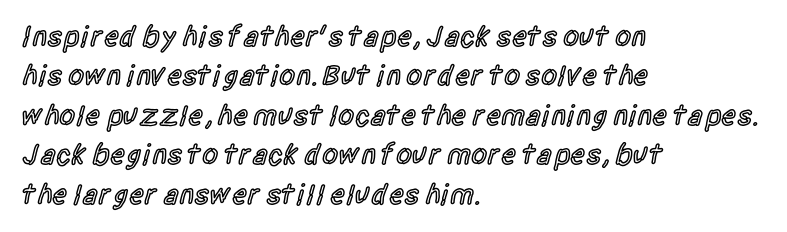
{"serif": "no", "bold": "semi", "weight": "semibold", "width": "condensed", "x_height": "large", "monospaced": "no", "underline": "no", "align": "left", "line_spacing": "normal", "line_spacing_ratio": 1.36, "letter_spacing": "normal", "letter_spacing_em": 0.0, "glyph_px": 29}
